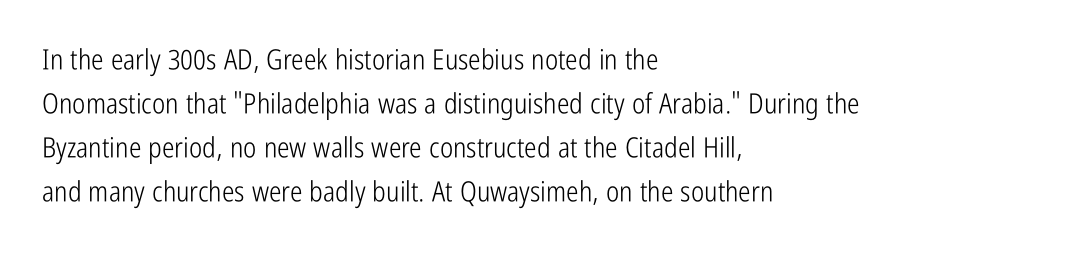
Honestly, the letter spacing is just normal — you wouldn't notice it. The specimen reads as upright at a glance. The leading is moderate, giving the passage an even texture. Varying glyph widths throughout — classic text-font behaviour. One-word summary of the alignment: left.
